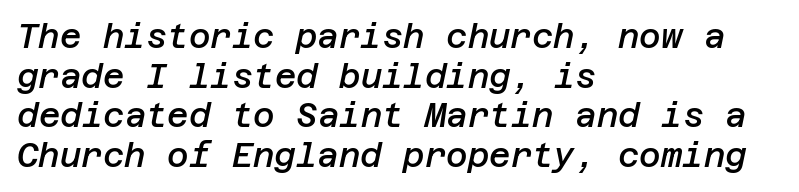
The image shows 33 px semibold type, italic (leaning right); set left-aligned, line spacing 1.2x, normal letter spacing, not underlined; low stroke contrast and a large x-height.
